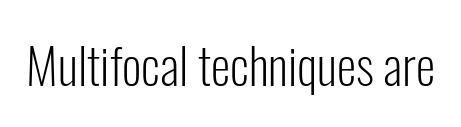
The font sits on the lighter half of the weight spectrum, regular included. Proportional: the letters do not fall into vertical columns. The axis of the letterforms is exactly vertical. Is this a sans? Yes — the strokes have no serifs. The type is set solid horizontally, with unmodified tracking. A bare baseline throughout the passage.
